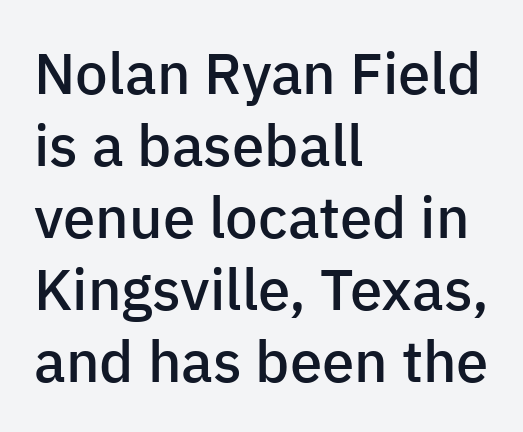
{"serif": "no", "italic": "no", "bold": "semi", "weight": "semibold", "width": "normal", "stroke_contrast": "low", "x_height": "medium", "monospaced": "no", "underline": "no", "align": "left", "line_spacing_ratio": 1.24, "letter_spacing": "normal", "letter_spacing_em": 0.0, "glyph_px": 58}
